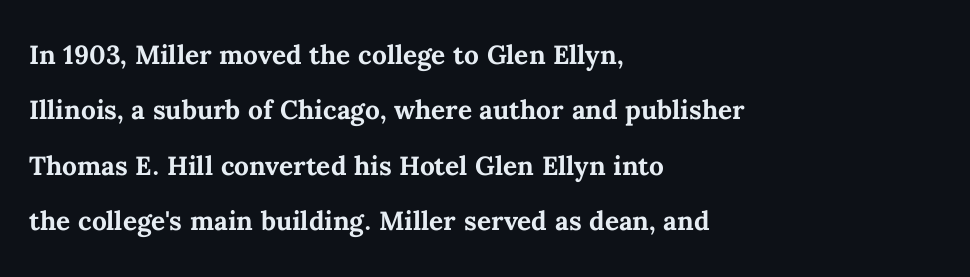
A roman cut, with each character standing at attention. Here the glyphs are tracked normally, forming tight word shapes. Students, this is bold: see how much ink each stroke carries. The rendering uses natural spacing where letterforms have individual widths. Horizontal bands of white between lines are of average thickness. Typeset ragged right — the left edge is the straight one.
